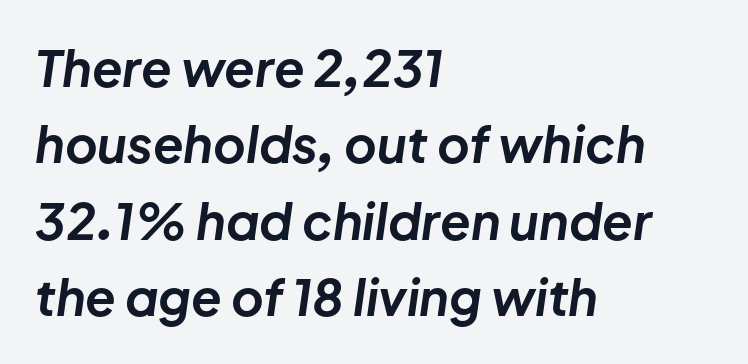
Q: Is the text bold? A: Yes.
Q: Is the text italic (slanted)? A: Yes, it leans right by about 8 degrees.
Q: Is the text underlined? A: No.
Q: How is the paragraph aligned? A: Left-aligned.
Q: Is the spacing between letters normal or unusually wide? A: Normal.
Q: Is the spacing between lines tight, normal or loose? A: Normal.
Q: Width (condensed, normal, or wide)? A: Normal.
Q: Stroke contrast? A: Low.
Q: x-height? A: Medium.
Q: Monospaced? A: No.
